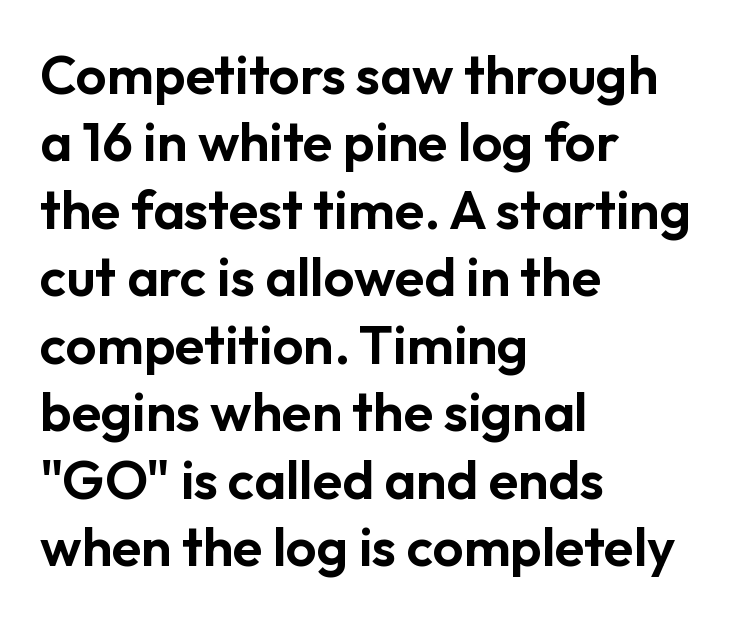
Q: Is the text italic (slanted)? A: No, it is upright.
Q: Is the typeface a serif or a sans-serif typeface? A: Sans-serif.
Q: Is the text underlined? A: No.
Q: How is the paragraph aligned? A: Left-aligned.
Q: Is the spacing between letters normal or unusually wide? A: Normal.
Q: Is the spacing between lines tight, normal or loose? A: Normal.
Q: Width (condensed, normal, or wide)? A: Normal.
Q: Stroke contrast? A: Low.
Q: x-height? A: Medium.
Q: Monospaced? A: No.
